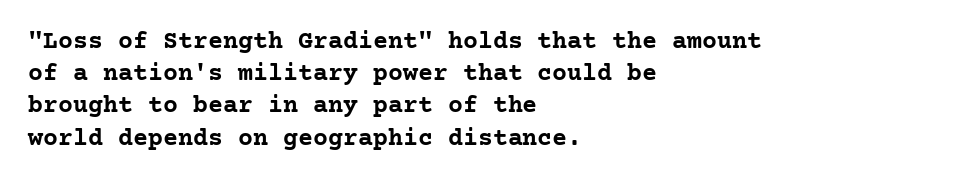
{"italic": "no", "bold": "yes", "underline": "no", "align": "left", "line_spacing": "normal", "line_spacing_ratio": 1.29, "letter_spacing": "normal", "letter_spacing_em": 0.0, "glyph_px": 25}
